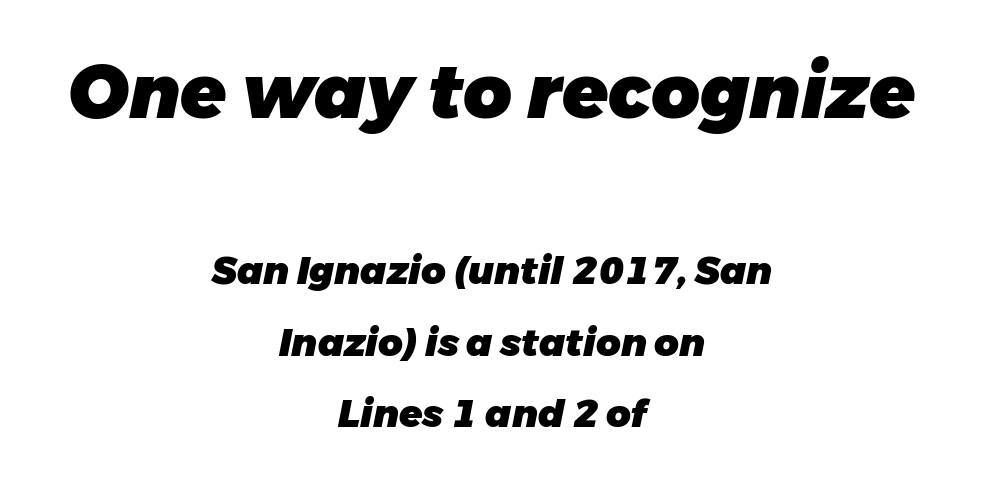
{"italic": "yes", "lean": "right", "slant_degrees": 11, "bold": "yes", "weight": "heavy", "width": "normal", "stroke_contrast": "low", "x_height": "medium", "monospaced": "no", "underline": "no", "align": "center", "line_spacing_ratio": 1.89, "letter_spacing": "normal", "letter_spacing_em": 0.0, "larger_block": "first", "size_ratio": 1.97, "glyph_px": 75}
